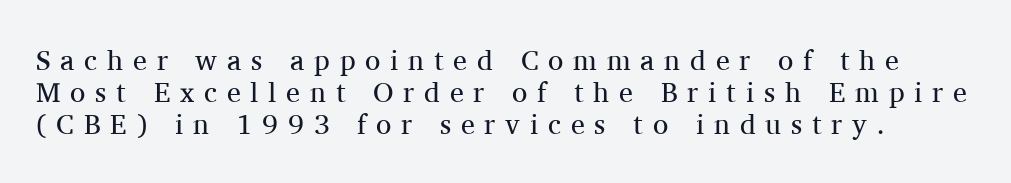
{"serif": "yes", "italic": "no", "bold": "no", "weight": "regular", "width": "normal", "stroke_contrast": "medium", "x_height": "medium", "monospaced": "no", "underline": "no", "line_spacing": "tight", "line_spacing_ratio": 1.14, "letter_spacing": "wide", "letter_spacing_em": 0.35, "glyph_px": 28}
